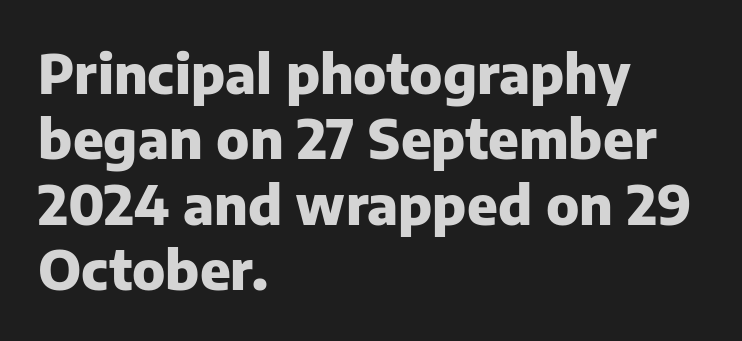
{"serif": "no", "italic": "no", "bold": "yes", "weight": "heavy", "width": "normal", "stroke_contrast": "low", "x_height": "medium", "monospaced": "no", "underline": "no", "align": "left", "line_spacing_ratio": 1.21, "letter_spacing": "normal", "letter_spacing_em": 0.0, "glyph_px": 54}
